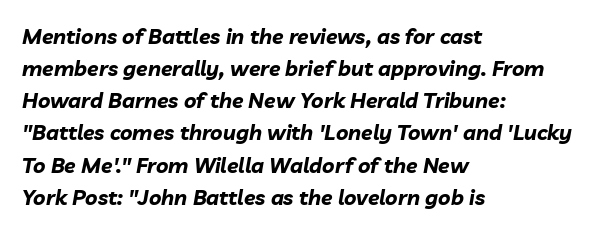
{"italic": "yes", "lean": "right", "slant_degrees": 10, "bold": "yes", "underline": "no", "align": "left", "line_spacing": "normal", "line_spacing_ratio": 1.53, "letter_spacing": "normal", "letter_spacing_em": 0.0, "glyph_px": 21}
